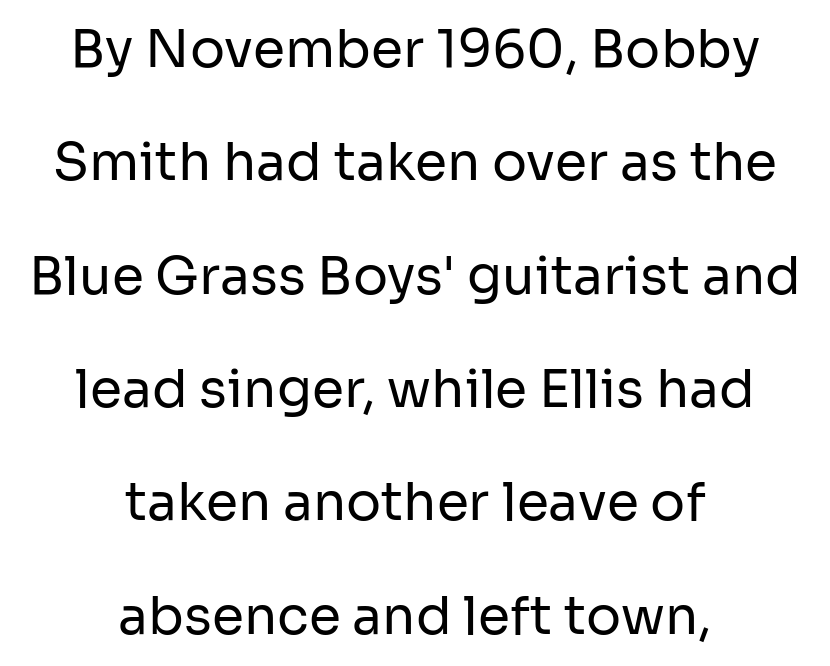
Looks like regular typesetting: each glyph gets only the width it needs. The specimen reads as upright at a glance. Leftover space on each line is divided equally before and after the words. A bare baseline throughout the passage. Vertical stems look standard width or narrower in stroke.
